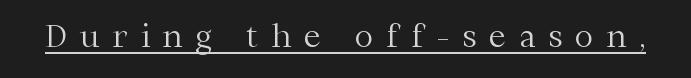
This sample uses an upright cut, with every glyph sitting square on the baseline. Think of a printed novel: that variable character pitch is what you see here. The tracking reads as deliberately expanded to a designer's eye. On a weight scale, this lands at 450 or below. This rendering employs a face with finishing strokes, i.e., a serif.
